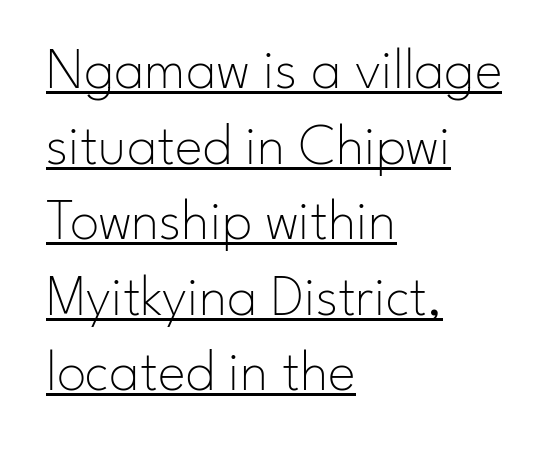
The image shows 59 px thin sans-serif type, upright; set left-aligned, normal line spacing (1.28x), normal letter spacing, underlined; low stroke contrast and a small x-height.
